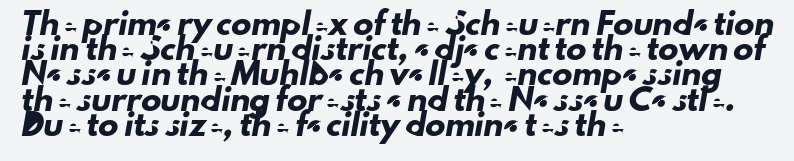
The image shows 20 px text type; set left-aligned, normal line spacing (1.26x), normal letter spacing, not underlined.
